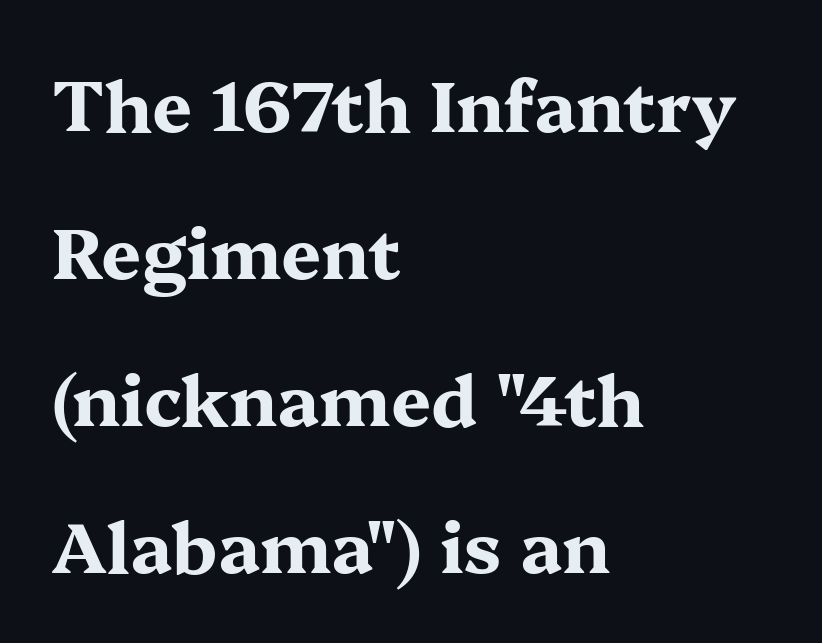
{"serif": "yes", "italic": "no", "bold": "yes", "weight": "bold", "width": "wide", "stroke_contrast": "medium", "x_height": "medium", "monospaced": "no", "underline": "no", "align": "left", "line_spacing": "loose", "line_spacing_ratio": 2.07, "letter_spacing": "normal", "letter_spacing_em": 0.0, "glyph_px": 71}
